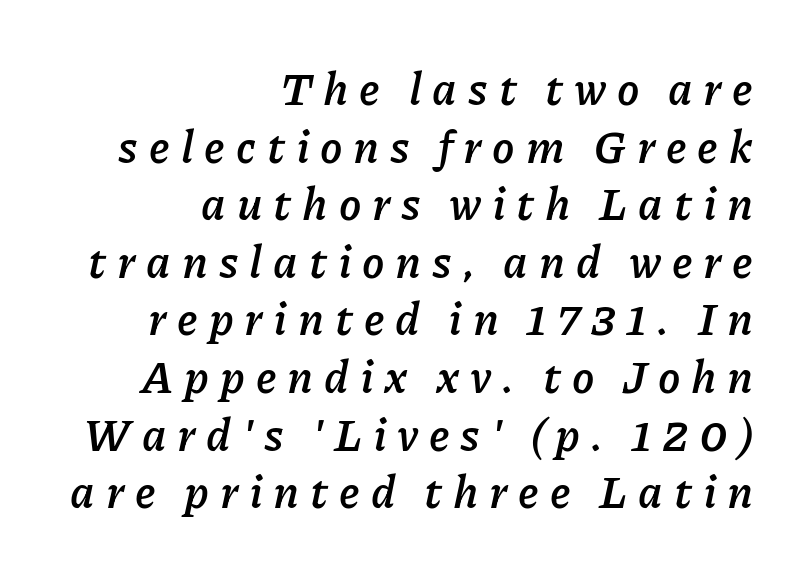
Q: Is the text bold? A: Yes.
Q: Is the text italic (slanted)? A: Yes, it leans right by about 11 degrees.
Q: Is the text underlined? A: No.
Q: How is the paragraph aligned? A: Right-aligned.
Q: Is the spacing between letters normal or unusually wide? A: Unusually wide.
Q: Is the spacing between lines tight, normal or loose? A: Normal.
Q: Width (condensed, normal, or wide)? A: Normal.
Q: Stroke contrast? A: Low.
Q: x-height? A: Medium.
Q: Monospaced? A: No.
